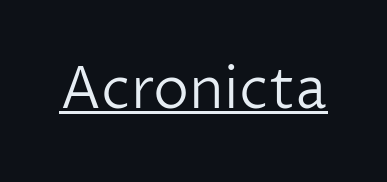
{"serif": "no", "italic": "no", "bold": "no", "weight": "light", "width": "normal", "stroke_contrast": "low", "x_height": "medium", "monospaced": "no", "underline": "yes", "letter_spacing": "normal", "letter_spacing_em": 0.0, "glyph_px": 58}
